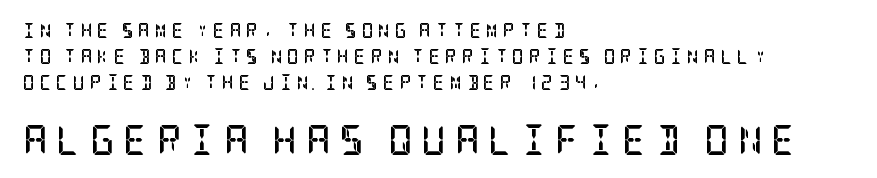
Q: Is the text bold? A: Yes.
Q: Is the text italic (slanted)? A: No, it is upright.
Q: Is the typeface a serif or a sans-serif typeface? A: Serif.
Q: Is the text underlined? A: No.
Q: How is the paragraph aligned? A: Left-aligned.
Q: Is the spacing between letters normal or unusually wide? A: Unusually wide.
Q: Which block of text is set in a larger size, the first (top) or the second (bottom)? A: The second (bottom) one.
Q: Width (condensed, normal, or wide)? A: Condensed.
Q: Stroke contrast? A: Low.
Q: x-height? A: Large.
